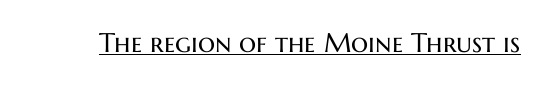
Q: Is the text bold? A: No.
Q: Is the text italic (slanted)? A: No, it is upright.
Q: Is the text underlined? A: Yes.
Q: Is the spacing between letters normal or unusually wide? A: Normal.
